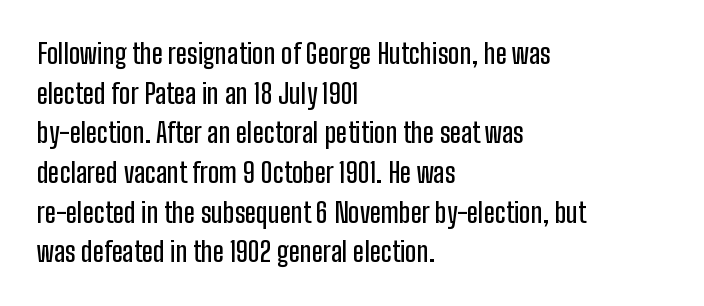
Q: Is the text italic (slanted)? A: No, it is upright.
Q: Is the text underlined? A: No.
Q: How is the paragraph aligned? A: Left-aligned.
Q: Is the spacing between letters normal or unusually wide? A: Normal.
Q: Is the spacing between lines tight, normal or loose? A: Normal.
